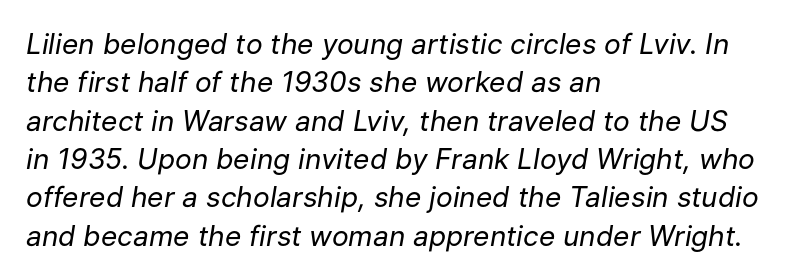
Q: Is the text bold? A: No.
Q: Is the text italic (slanted)? A: Yes, it leans right by about 9 degrees.
Q: Is the text underlined? A: No.
Q: How is the paragraph aligned? A: Left-aligned.
Q: Is the spacing between letters normal or unusually wide? A: Normal.
Q: Is the spacing between lines tight, normal or loose? A: Normal.
Q: Width (condensed, normal, or wide)? A: Normal.
Q: Stroke contrast? A: Low.
Q: x-height? A: Medium.
Q: Monospaced? A: No.
